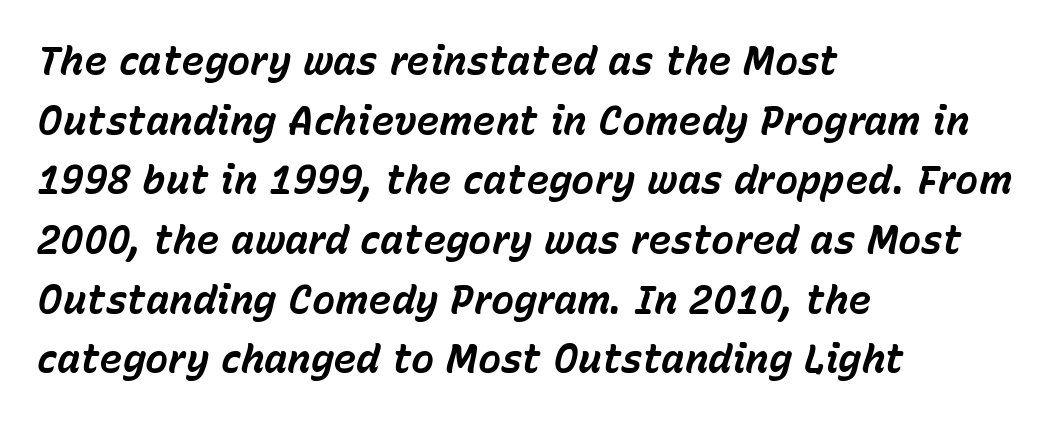
{"italic": "yes", "lean": "right", "slant_degrees": 15, "bold": "yes", "weight": "bold", "width": "normal", "stroke_contrast": "low", "x_height": "medium", "monospaced": "no", "underline": "no", "align": "left", "line_spacing": "normal", "line_spacing_ratio": 1.53, "letter_spacing": "normal", "letter_spacing_em": 0.0, "glyph_px": 39}
